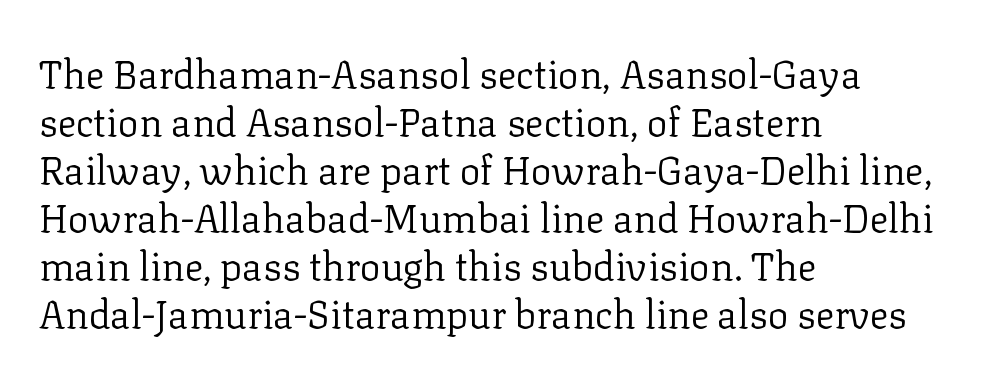
{"serif": "yes", "italic": "no", "bold": "no", "weight": "regular", "width": "normal", "stroke_contrast": "low", "x_height": "medium", "monospaced": "no", "underline": "no", "align": "left", "line_spacing_ratio": 1.23, "letter_spacing": "normal", "letter_spacing_em": 0.0, "glyph_px": 39}
